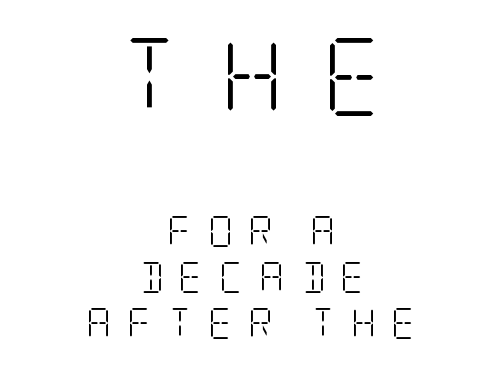
Every row of glyphs is offset so its center matches the block's center. Compared with typical paragraphs, the rows here are spaced about the same. The rendering shows small feet on the letterforms — a serif design. The passage shown is not underscored anywhere.
